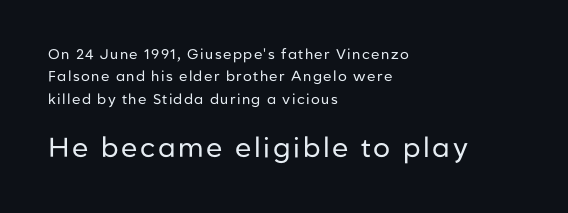
Q: Is the text bold? A: No.
Q: Is the text italic (slanted)? A: No, it is upright.
Q: Is the text underlined? A: No.
Q: How is the paragraph aligned? A: Left-aligned.
Q: Is the spacing between lines tight, normal or loose? A: Normal.
Q: Which block of text is set in a larger size, the first (top) or the second (bottom)? A: The second (bottom) one.
